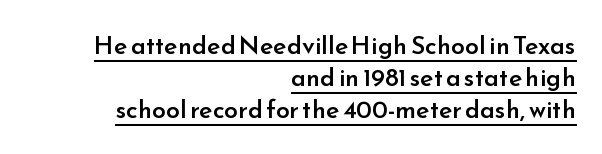
The type is set solid horizontally, with unmodified tracking. You can tell it's not italic because the verticals are truly vertical. Somebody hit Ctrl+U on this one — the words are underlined. In terms of leading, this rendering sits right in the middle. Look at the stroke-to-counter ratio: somewhat heavy, a semibold.
